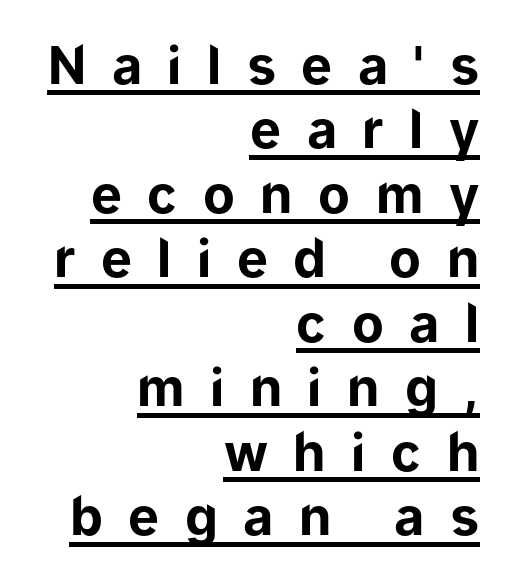
Q: Is the text bold? A: Yes.
Q: Is the text italic (slanted)? A: No, it is upright.
Q: Is the typeface a serif or a sans-serif typeface? A: Sans-serif.
Q: Is the text underlined? A: Yes.
Q: How is the paragraph aligned? A: Right-aligned.
Q: Is the spacing between letters normal or unusually wide? A: Unusually wide.
Q: Width (condensed, normal, or wide)? A: Normal.
Q: Stroke contrast? A: Low.
Q: x-height? A: Medium.
Q: Monospaced? A: No.
